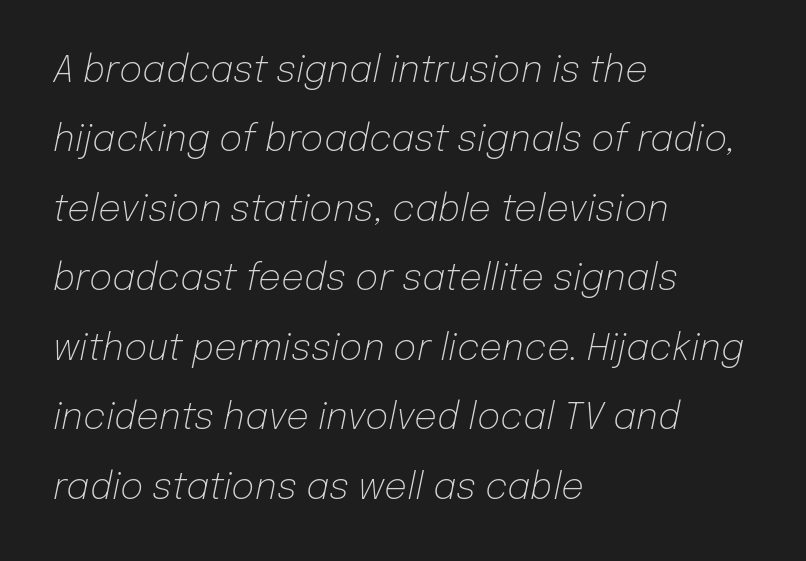
Q: Is the text bold? A: No.
Q: Is the text italic (slanted)? A: Yes, it leans right by about 12 degrees.
Q: Is the text underlined? A: No.
Q: How is the paragraph aligned? A: Left-aligned.
Q: Is the spacing between letters normal or unusually wide? A: Normal.
Q: Is the spacing between lines tight, normal or loose? A: Loose.
Q: Width (condensed, normal, or wide)? A: Normal.
Q: Stroke contrast? A: Low.
Q: x-height? A: Medium.
Q: Monospaced? A: No.
